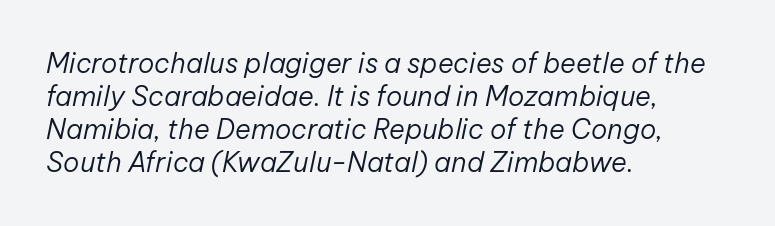
Q: Is the text bold? A: No.
Q: Is the text italic (slanted)? A: Yes, it leans right by about 12 degrees.
Q: Is the text underlined? A: No.
Q: How is the paragraph aligned? A: Left-aligned.
Q: Is the spacing between letters normal or unusually wide? A: Normal.
